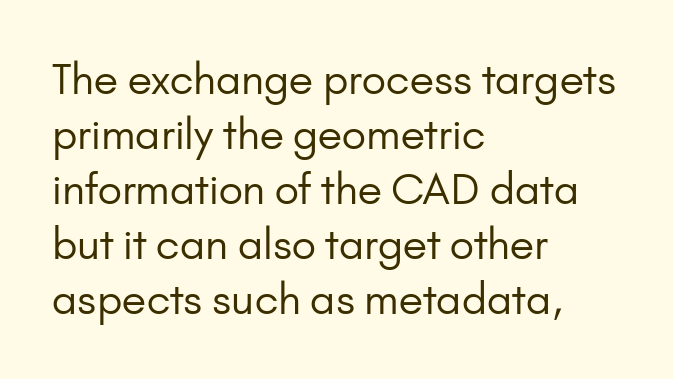
Q: Is the text bold? A: No.
Q: Is the text italic (slanted)? A: No, it is upright.
Q: Is the typeface a serif or a sans-serif typeface? A: Sans-serif.
Q: Is the text underlined? A: No.
Q: How is the paragraph aligned? A: Left-aligned.
Q: Is the spacing between letters normal or unusually wide? A: Normal.
Q: Is the spacing between lines tight, normal or loose? A: Normal.
Q: Width (condensed, normal, or wide)? A: Normal.
Q: Stroke contrast? A: Low.
Q: x-height? A: Small.
Q: Monospaced? A: No.
